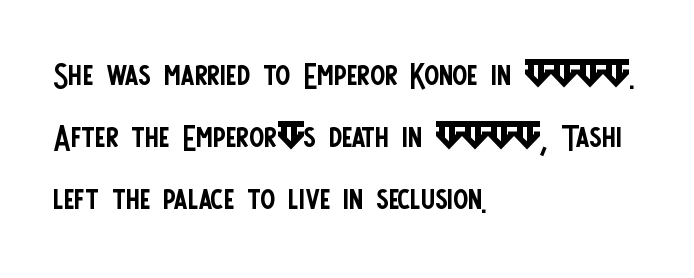
Stroke thickness stays within the range of a standard reading face or lighter. The rendering shows plain stroke endings on the letterforms — a sans-serif design. Tracking value appears to be zero — textbook default spacing. Whoever set this chose a conventional vertical rhythm. Honestly, there is no underline to notice here at all. The font's upright variant was chosen for this text.
